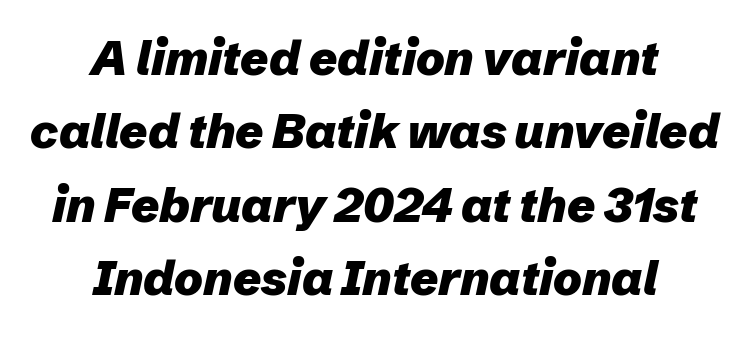
{"italic": "yes", "lean": "right", "slant_degrees": 12, "bold": "yes", "weight": "heavy", "width": "normal", "stroke_contrast": "low", "x_height": "medium", "monospaced": "no", "underline": "no", "align": "center", "line_spacing": "normal", "line_spacing_ratio": 1.53, "letter_spacing": "normal", "letter_spacing_em": 0.0, "glyph_px": 48}
